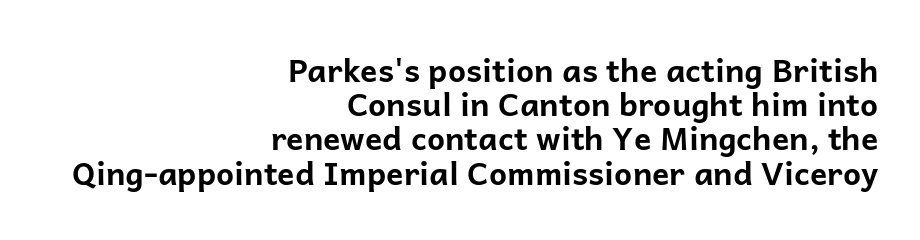
Just letters on the line, the space beneath them empty. Every character sits straight up, as roman type does. The font family rendered here belongs to the sans-serif group. Reading down the column, the eye jumps only a short way to each next line. The face used here has the dense, thick strokes of a bold.
